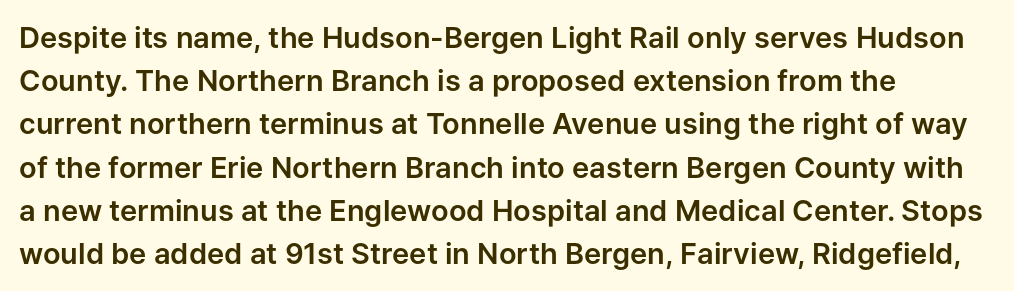
{"serif": "no", "italic": "no", "width": "normal", "stroke_contrast": "low", "x_height": "medium", "monospaced": "no", "underline": "no", "align": "left", "line_spacing": "normal", "line_spacing_ratio": 1.49, "letter_spacing": "normal", "letter_spacing_em": 0.0, "glyph_px": 29}
